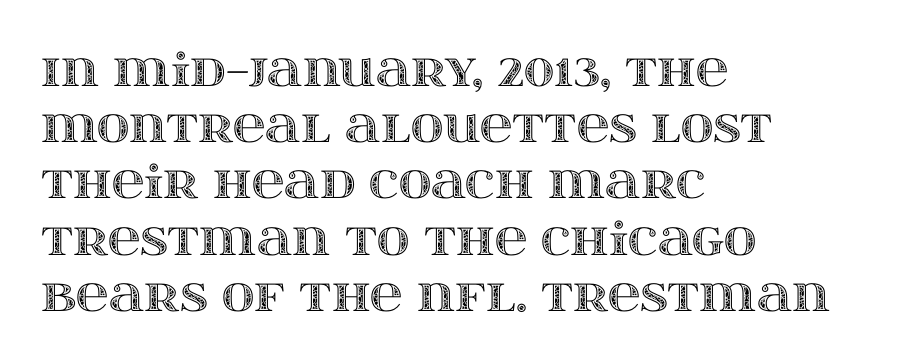
Q: Is the text italic (slanted)? A: No, it is upright.
Q: Is the text underlined? A: No.
Q: How is the paragraph aligned? A: Left-aligned.
Q: Is the spacing between letters normal or unusually wide? A: Normal.
Q: Is the spacing between lines tight, normal or loose? A: Normal.
Q: Width (condensed, normal, or wide)? A: Wide.
Q: x-height? A: Large.
Q: Monospaced? A: No.
